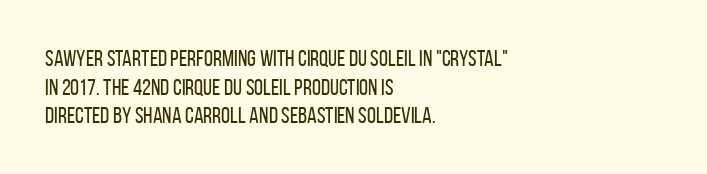
Beneath every word, the page is bare. On a weight scale, this lands at 450 or below. Look at the tracking — it's just the regular setting, nothing added. The typesetter chose a ragged-right arrangement here. Upright lettering throughout.
